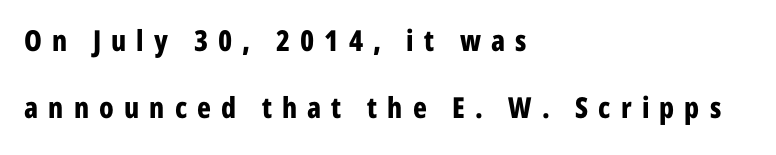
The image shows 29 px bold, condensed sans-serif type, upright; set left-aligned, loose line spacing (2.32x), unusually wide letter spacing (+0.35 em), not underlined; low stroke contrast and a medium x-height.
